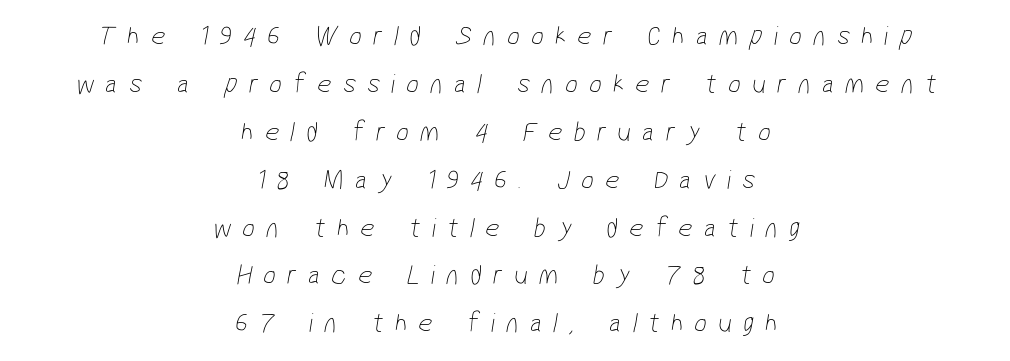
This rendering features lettering with no underline. Short and long lines alike share a common midpoint. Vertical stems look standard width or narrower in stroke. These lines are rendered in a variable-pitch font. Between one letter and the next there's a generous, obvious gap.
